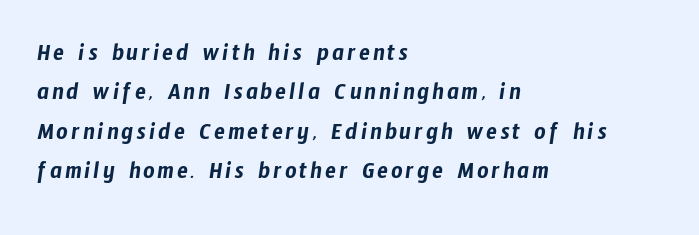
{"underline": "no", "align": "left", "line_spacing": "normal", "line_spacing_ratio": 1.58, "glyph_px": 25}
